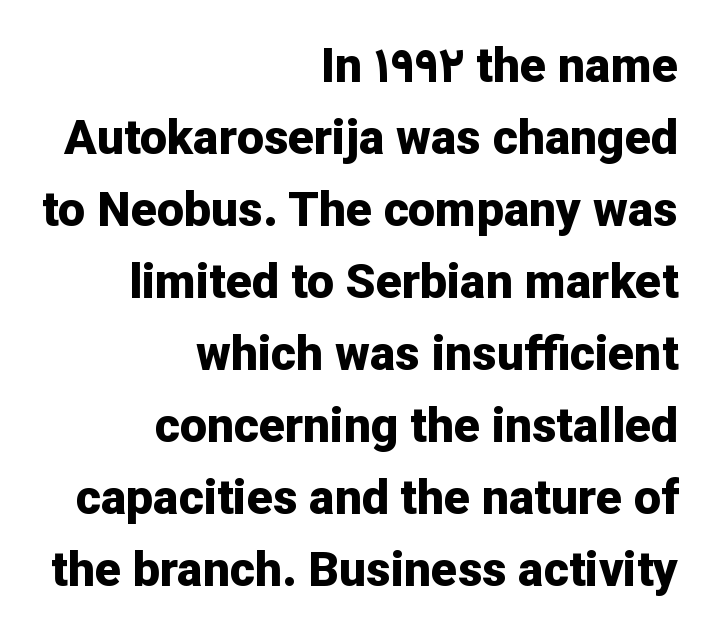
{"serif": "no", "italic": "no", "bold": "yes", "weight": "bold", "width": "normal", "stroke_contrast": "low", "x_height": "medium", "monospaced": "no", "underline": "no", "align": "right", "line_spacing": "normal", "line_spacing_ratio": 1.5, "letter_spacing": "normal", "letter_spacing_em": 0.0, "glyph_px": 48}
